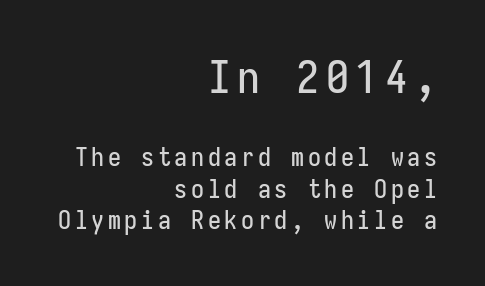
{"serif": "no", "italic": "no", "width": "condensed", "stroke_contrast": "low", "x_height": "medium", "monospaced": "yes", "underline": "no", "align": "right", "line_spacing_ratio": 1.21, "larger_block": "first", "size_ratio": 1.77, "glyph_px": 46}
